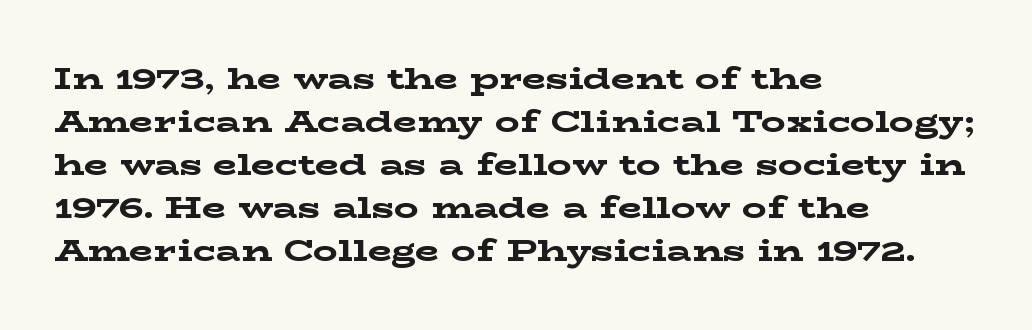
{"serif": "yes", "italic": "no", "bold": "yes", "weight": "bold", "width": "wide", "stroke_contrast": "low", "x_height": "medium", "monospaced": "no", "underline": "no", "align": "left", "line_spacing": "normal", "line_spacing_ratio": 1.39, "letter_spacing": "normal", "letter_spacing_em": 0.0, "glyph_px": 31}
